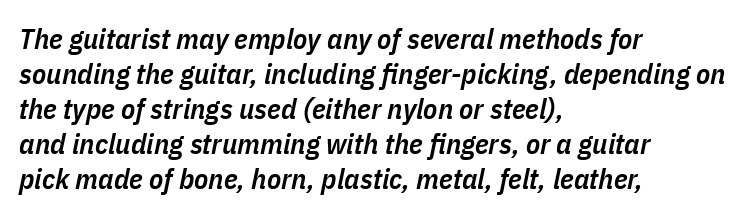
Q: Is the text bold? A: Semi-bold.
Q: Is the text italic (slanted)? A: Yes, it leans right by about 11 degrees.
Q: Is the text underlined? A: No.
Q: How is the paragraph aligned? A: Left-aligned.
Q: Is the spacing between letters normal or unusually wide? A: Normal.
Q: Width (condensed, normal, or wide)? A: Condensed.
Q: Stroke contrast? A: Low.
Q: x-height? A: Medium.
Q: Monospaced? A: No.
